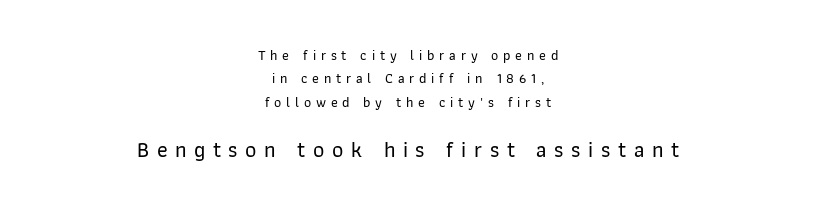
Q: Is the text italic (slanted)? A: No, it is upright.
Q: Is the text underlined? A: No.
Q: How is the paragraph aligned? A: Centered.
Q: Is the spacing between letters normal or unusually wide? A: Unusually wide.
Q: Is the spacing between lines tight, normal or loose? A: Normal.
Q: Which block of text is set in a larger size, the first (top) or the second (bottom)? A: The second (bottom) one.
